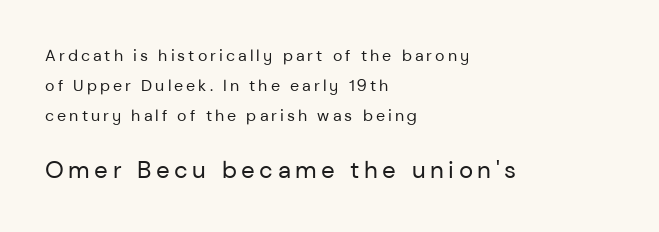
{"italic": "no", "bold": "no", "underline": "no", "align": "left", "line_spacing_ratio": 1.88, "larger_block": "second", "size_ratio": 1.5, "glyph_px": 24}
